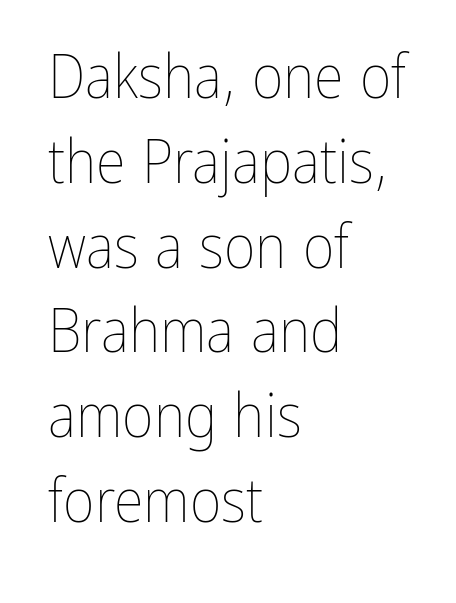
The image shows 61 px thin, condensed type, upright; set left-aligned, normal line spacing (1.39x), normal letter spacing, not underlined; low stroke contrast and a medium x-height.
